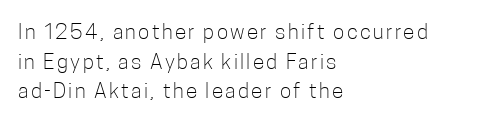
Q: Is the text bold? A: No.
Q: Is the text italic (slanted)? A: No, it is upright.
Q: Is the text underlined? A: No.
Q: How is the paragraph aligned? A: Left-aligned.
Q: Is the spacing between lines tight, normal or loose? A: Normal.
